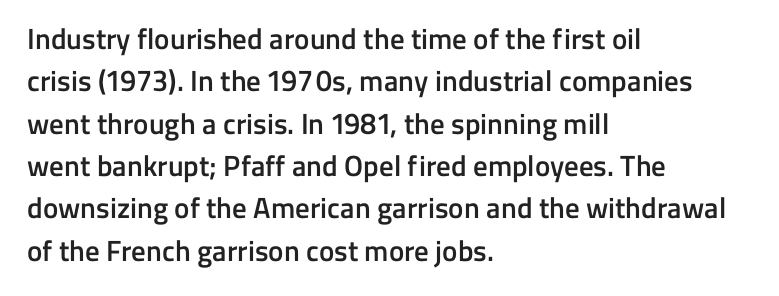
The image shows 29 px semibold sans-serif type, upright; set left-aligned, normal line spacing (1.46x), normal letter spacing, not underlined; low stroke contrast and a medium x-height.
